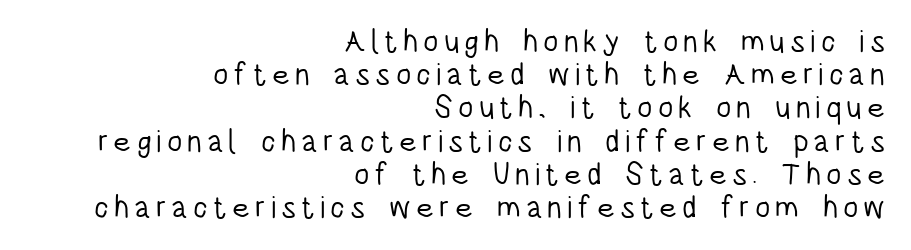
This sample uses an upright cut, with every glyph sitting square on the baseline. The letters advance in unequal steps, a hallmark of proportional type. Vertical stems look standard width or narrower in stroke. A flush-right, rag-left setting is used for this passage.
